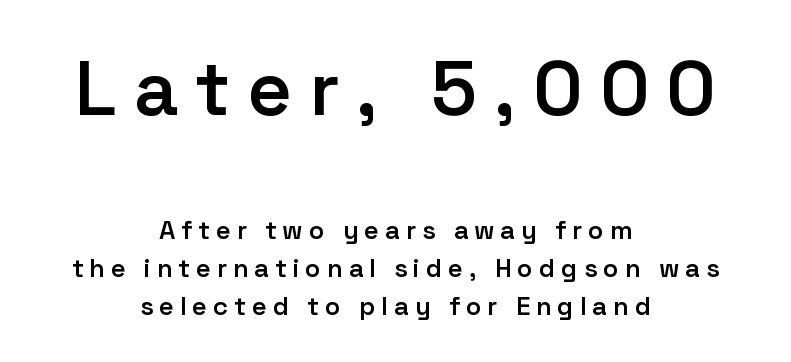
{"serif": "no", "italic": "no", "bold": "semi", "weight": "semibold", "width": "normal", "stroke_contrast": "low", "x_height": "medium", "monospaced": "no", "underline": "no", "align": "center", "line_spacing": "normal", "line_spacing_ratio": 1.46, "letter_spacing": "wide", "letter_spacing_em": 0.22, "larger_block": "first", "size_ratio": 2.96, "glyph_px": 77}
